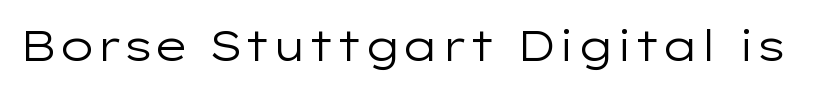
{"serif": "no", "italic": "no", "bold": "no", "weight": "regular", "width": "wide", "stroke_contrast": "low", "x_height": "medium", "monospaced": "no", "underline": "no", "letter_spacing": "normal", "letter_spacing_em": 0.0, "glyph_px": 42}
